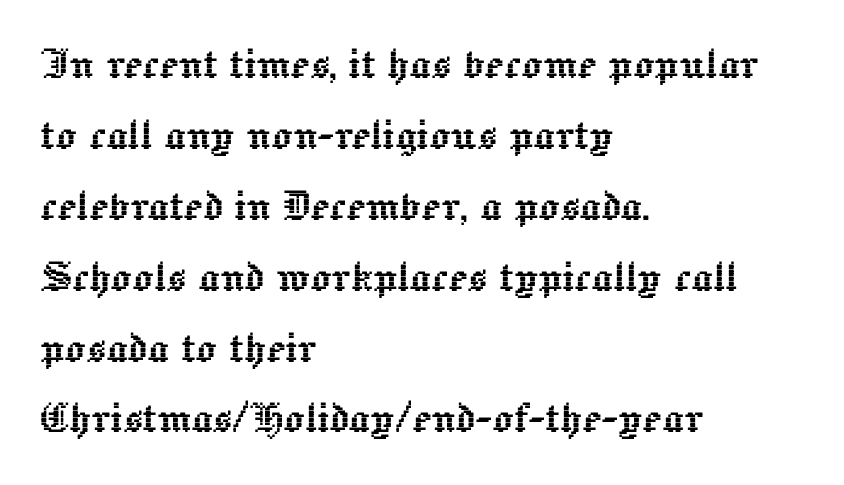
These lines are set flush left with a ragged right edge. Inter-character spacing is left at the font's built-in metrics. The line-height multiplier appears to be the usual default. Tall strokes in this sample are plumb rather than angled. The area under the type is left untouched.
